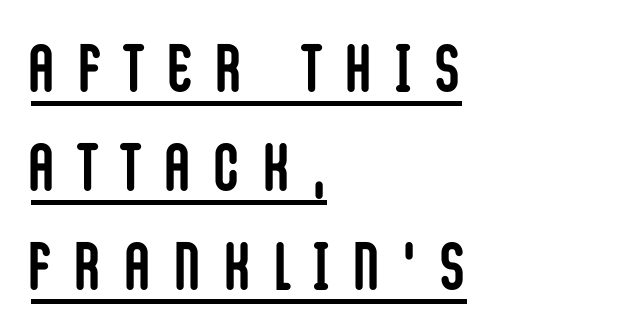
The image shows 67 px semibold, condensed sans-serif type, upright; set left-aligned, normal line spacing (1.48x), unusually wide letter spacing (+0.38 em), underlined; low stroke contrast and a large x-height.
